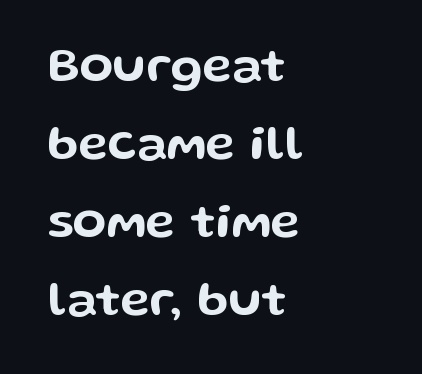
The image shows 49 px wide sans-serif type, upright; set left-aligned, normal line spacing (1.59x), normal letter spacing, not underlined; low stroke contrast and a medium x-height.
